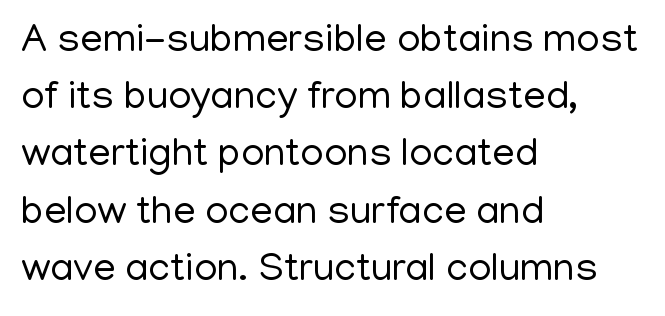
Q: Is the text bold? A: No.
Q: Is the text italic (slanted)? A: No, it is upright.
Q: Is the typeface a serif or a sans-serif typeface? A: Sans-serif.
Q: Is the text underlined? A: No.
Q: How is the paragraph aligned? A: Left-aligned.
Q: Is the spacing between letters normal or unusually wide? A: Normal.
Q: Is the spacing between lines tight, normal or loose? A: Normal.
Q: Width (condensed, normal, or wide)? A: Normal.
Q: Stroke contrast? A: Low.
Q: x-height? A: Medium.
Q: Monospaced? A: No.
